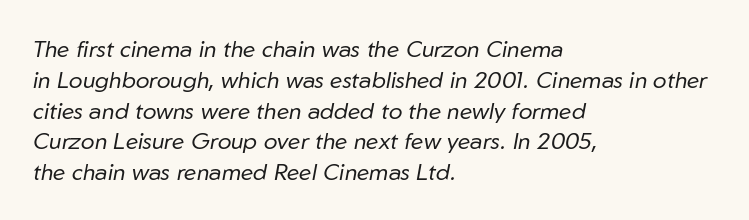
{"italic": "yes", "lean": "right", "slant_degrees": 10, "bold": "no", "underline": "no", "align": "left", "line_spacing": "normal", "line_spacing_ratio": 1.34, "letter_spacing": "normal", "letter_spacing_em": 0.0, "glyph_px": 23}
